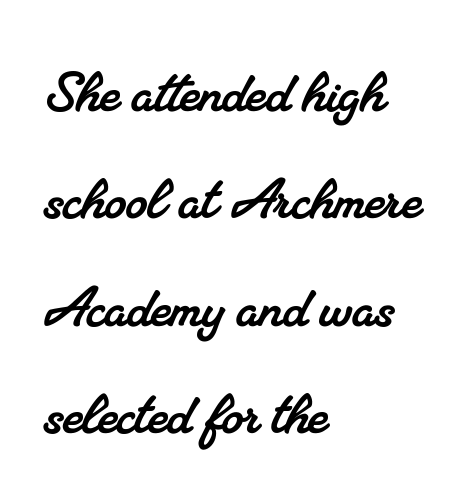
The image shows 68 px serif type; set left-aligned, normal line spacing (1.58x), normal letter spacing, not underlined; medium stroke contrast and a small x-height.
